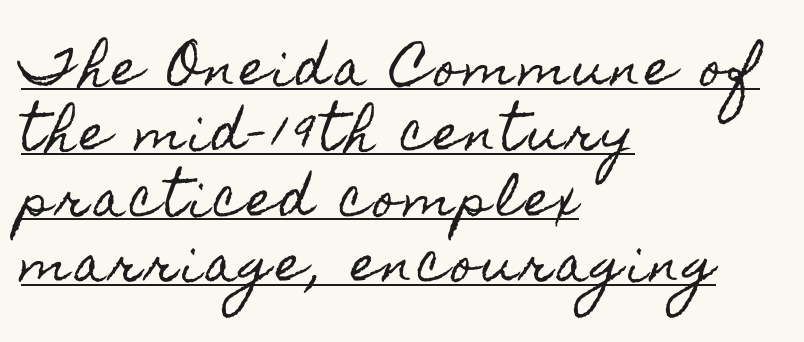
The image shows 48 px condensed type; set left-aligned, normal line spacing (1.36x), underlined; a small x-height.
